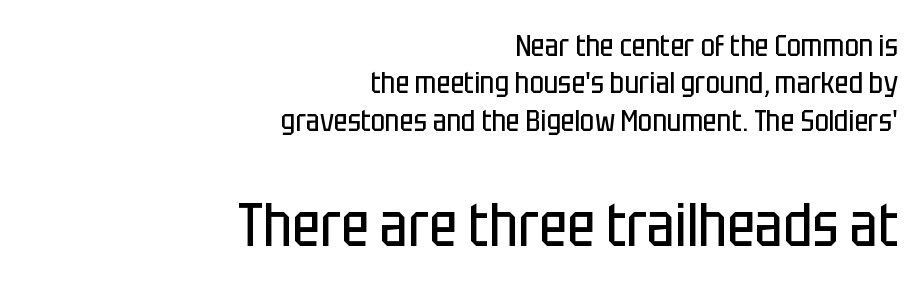
Q: Is the text bold? A: No.
Q: Is the text italic (slanted)? A: No, it is upright.
Q: Is the typeface a serif or a sans-serif typeface? A: Sans-serif.
Q: Is the text underlined? A: No.
Q: How is the paragraph aligned? A: Right-aligned.
Q: Is the spacing between letters normal or unusually wide? A: Normal.
Q: Is the spacing between lines tight, normal or loose? A: Normal.
Q: Which block of text is set in a larger size, the first (top) or the second (bottom)? A: The second (bottom) one.
Q: Width (condensed, normal, or wide)? A: Condensed.
Q: Stroke contrast? A: Low.
Q: x-height? A: Large.
Q: Monospaced? A: No.
